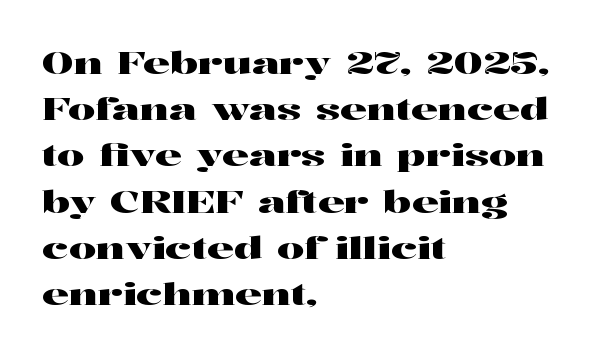
Q: Is the text italic (slanted)? A: No, it is upright.
Q: Is the typeface a serif or a sans-serif typeface? A: Serif.
Q: Is the text underlined? A: No.
Q: How is the paragraph aligned? A: Left-aligned.
Q: Is the spacing between letters normal or unusually wide? A: Normal.
Q: Is the spacing between lines tight, normal or loose? A: Normal.
Q: Width (condensed, normal, or wide)? A: Wide.
Q: Stroke contrast? A: High.
Q: x-height? A: Medium.
Q: Monospaced? A: No.
